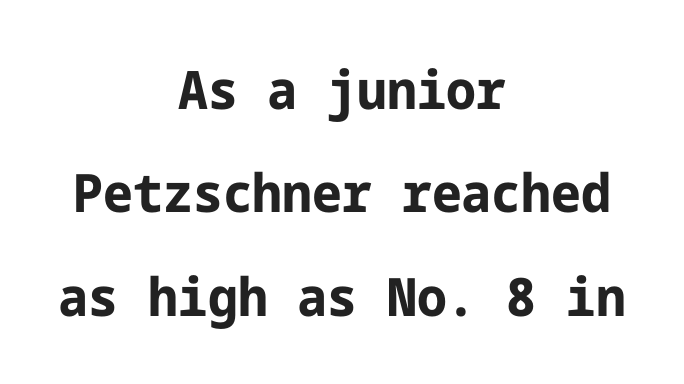
{"serif": "no", "italic": "no", "bold": "yes", "weight": "bold", "width": "normal", "stroke_contrast": "low", "x_height": "medium", "underline": "no", "align": "center", "line_spacing": "loose", "line_spacing_ratio": 1.95, "letter_spacing": "normal", "letter_spacing_em": 0.0, "glyph_px": 53}
